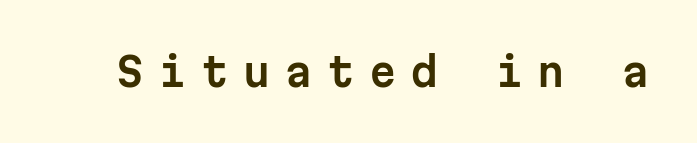
{"serif": "no", "italic": "no", "width": "normal", "stroke_contrast": "low", "x_height": "medium", "monospaced": "yes", "underline": "no", "letter_spacing": "wide", "letter_spacing_em": 0.38, "glyph_px": 39}
